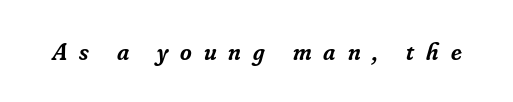
Q: Is the text bold? A: Semi-bold.
Q: Is the text italic (slanted)? A: Yes, it leans right by about 16 degrees.
Q: Is the text underlined? A: No.
Q: Is the spacing between letters normal or unusually wide? A: Unusually wide.
